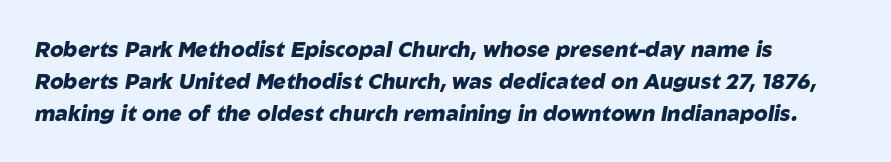
The image shows 21 px bold type, italic (leaning right); set left-aligned, normal line spacing (1.53x), normal letter spacing, not underlined.
